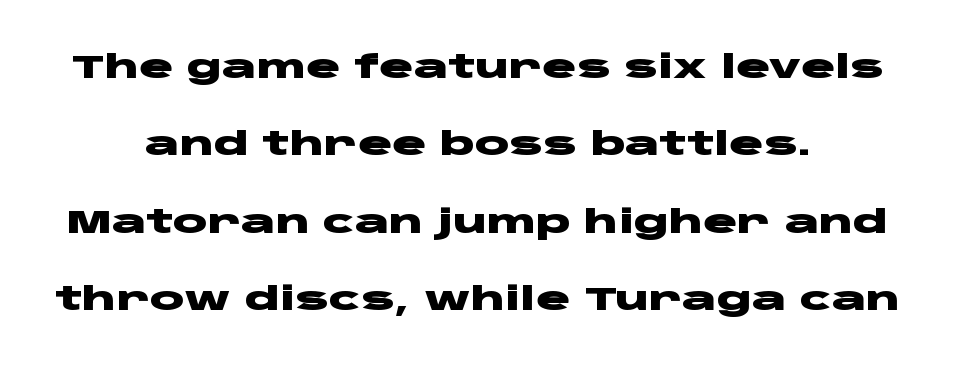
Q: Is the text bold? A: Yes.
Q: Is the text italic (slanted)? A: No, it is upright.
Q: Is the typeface a serif or a sans-serif typeface? A: Sans-serif.
Q: Is the text underlined? A: No.
Q: How is the paragraph aligned? A: Centered.
Q: Is the spacing between letters normal or unusually wide? A: Normal.
Q: Is the spacing between lines tight, normal or loose? A: Loose.
Q: Width (condensed, normal, or wide)? A: Wide.
Q: Stroke contrast? A: Low.
Q: x-height? A: Large.
Q: Monospaced? A: No.
